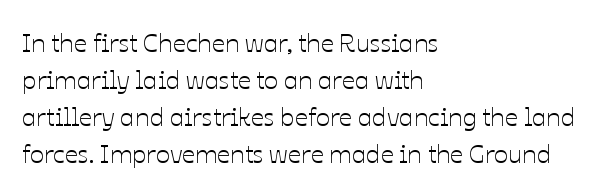
{"italic": "no", "underline": "no", "align": "left", "line_spacing": "normal", "line_spacing_ratio": 1.42, "letter_spacing": "normal", "letter_spacing_em": 0.0, "glyph_px": 26}
